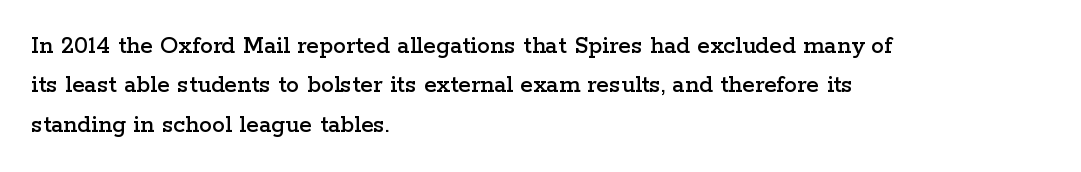
{"italic": "no", "underline": "no", "align": "left", "line_spacing": "normal", "line_spacing_ratio": 1.51, "letter_spacing": "normal", "letter_spacing_em": 0.0, "glyph_px": 26}
